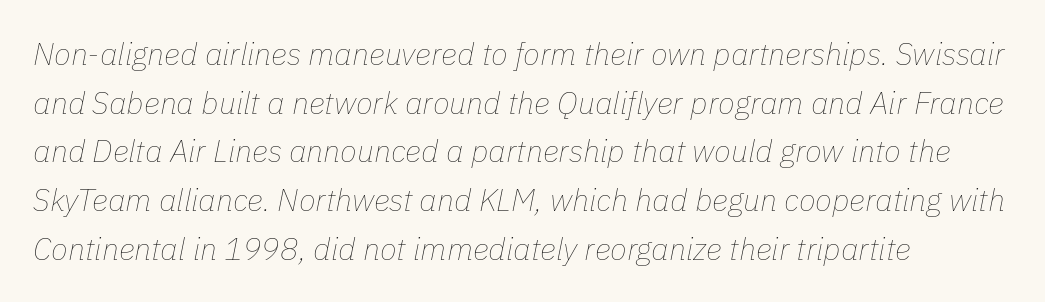
Looking at the ascenders, they clearly lean. Visually the block forms a straight wall on the left and a jagged coastline on the right. Honestly, the letter spacing is just normal — you wouldn't notice it. Decoration check: the copy has no underline. The face used here is proportionally spaced, like ordinary book or web type. Is the stroke heavy? The answer is a plain regular-or-lighter.
